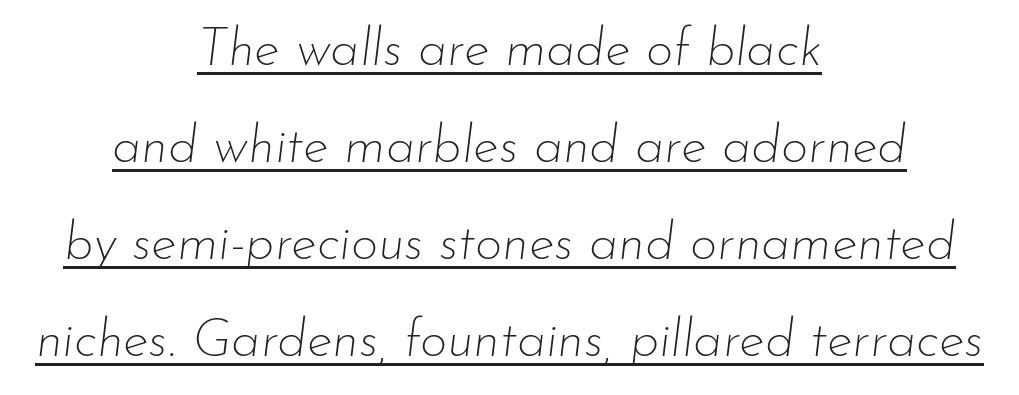
The image shows 53 px thin type, italic (leaning right); set centered, line spacing 1.83x, normal letter spacing, underlined; low stroke contrast and a small x-height.
